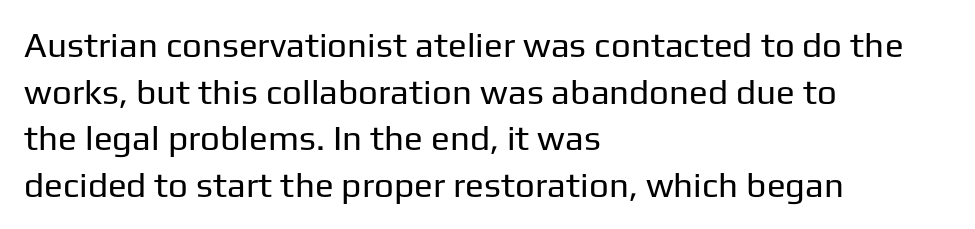
The image shows 35 px regular-weight sans-serif type, upright; set left-aligned, normal line spacing (1.33x), normal letter spacing, not underlined; low stroke contrast and a medium x-height.
